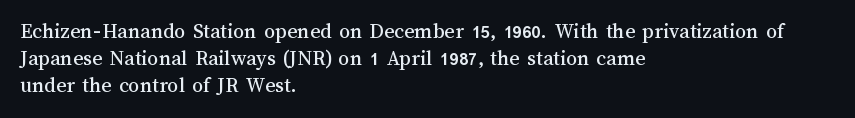
{"italic": "no", "underline": "no", "align": "left", "line_spacing_ratio": 1.23, "letter_spacing": "normal", "letter_spacing_em": 0.0, "glyph_px": 22}
